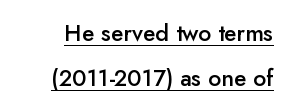
{"italic": "no", "bold": "semi", "underline": "yes", "line_spacing": "loose", "line_spacing_ratio": 1.97, "letter_spacing": "normal", "letter_spacing_em": 0.0, "glyph_px": 23}
